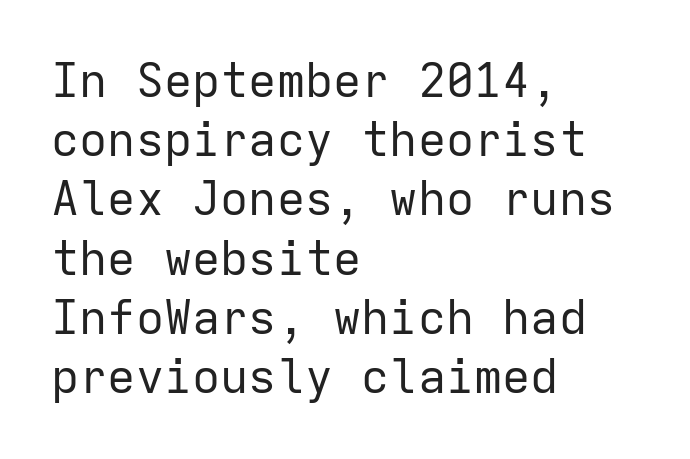
Q: Is the text bold? A: No.
Q: Is the text italic (slanted)? A: No, it is upright.
Q: Is the typeface a serif or a sans-serif typeface? A: Sans-serif.
Q: Is the text underlined? A: No.
Q: How is the paragraph aligned? A: Left-aligned.
Q: Is the spacing between letters normal or unusually wide? A: Normal.
Q: Is the spacing between lines tight, normal or loose? A: Normal.
Q: Width (condensed, normal, or wide)? A: Normal.
Q: Stroke contrast? A: Low.
Q: x-height? A: Medium.
Q: Monospaced? A: Yes.
